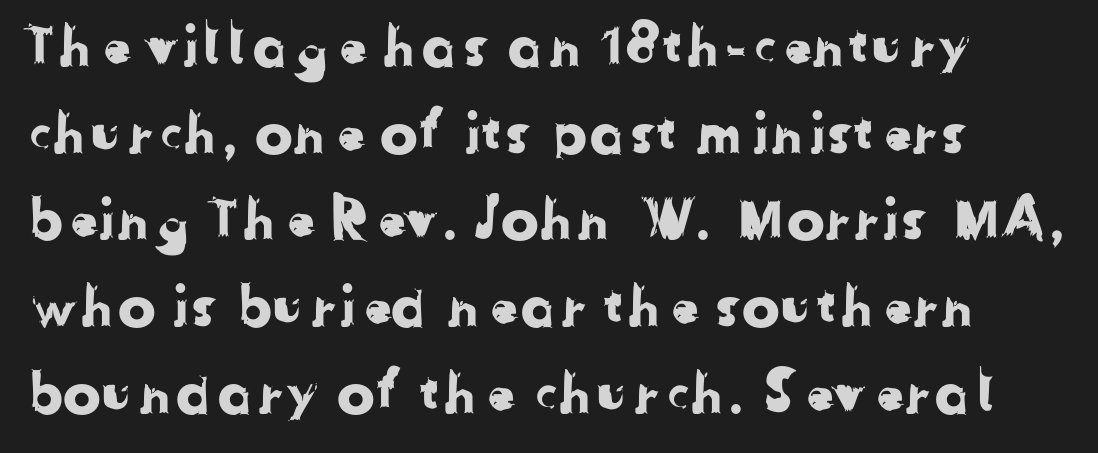
Q: Is the typeface a serif or a sans-serif typeface? A: Sans-serif.
Q: Is the text underlined? A: No.
Q: How is the paragraph aligned? A: Left-aligned.
Q: Is the spacing between letters normal or unusually wide? A: Normal.
Q: Is the spacing between lines tight, normal or loose? A: Normal.
Q: Width (condensed, normal, or wide)? A: Normal.
Q: Stroke contrast? A: Low.
Q: x-height? A: Medium.
Q: Monospaced? A: No.
